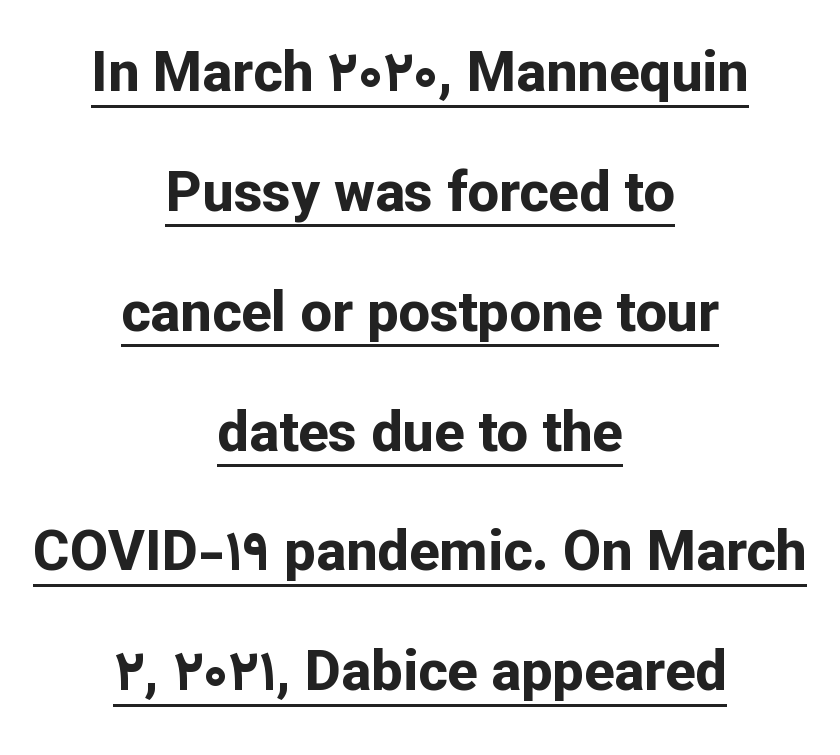
The image shows 56 px bold sans-serif type, upright; set centered, loose line spacing (2.14x), normal letter spacing, underlined; low stroke contrast and a medium x-height.
